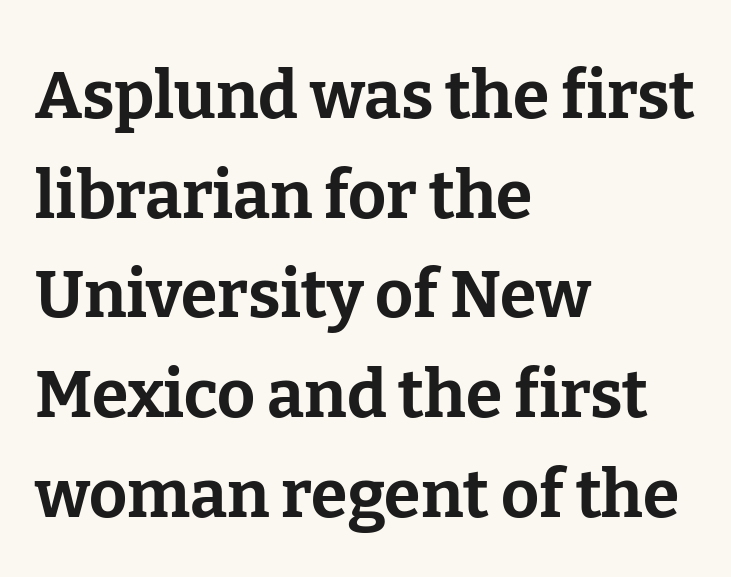
Alignment: flush left. Is there any slant? The stems are plumb. Serifs: yes, visible at the terminals of the letterforms. Students, note that the glyphs here touch the page at normal intervals. Compared with an ordinary text face, these strokes are far heavier — a full bold. A typesetter would call this leading conventional body-copy spacing.
